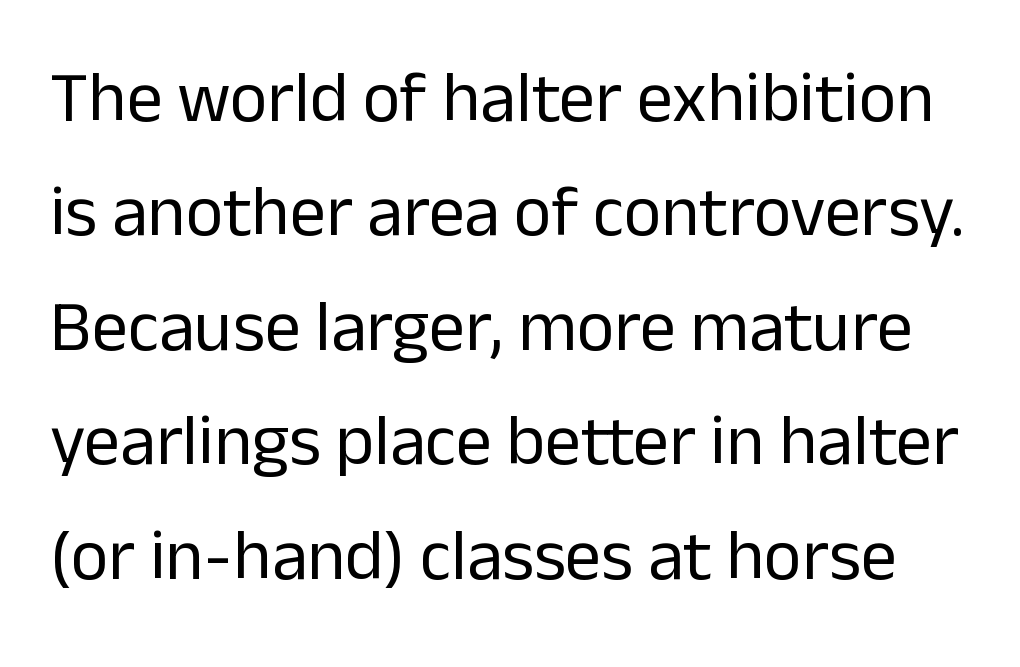
{"serif": "no", "italic": "no", "bold": "no", "weight": "regular", "width": "normal", "stroke_contrast": "low", "x_height": "medium", "monospaced": "no", "underline": "no", "line_spacing": "normal", "line_spacing_ratio": 1.59, "letter_spacing": "normal", "letter_spacing_em": 0.0, "glyph_px": 72}
